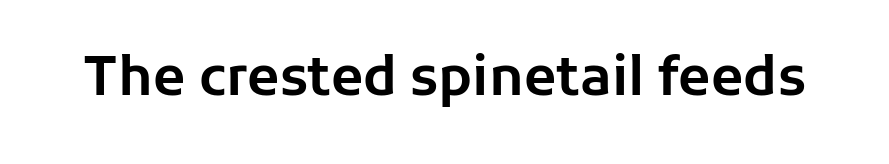
Q: Is the text italic (slanted)? A: No, it is upright.
Q: Is the typeface a serif or a sans-serif typeface? A: Sans-serif.
Q: Is the text underlined? A: No.
Q: Is the spacing between letters normal or unusually wide? A: Normal.
Q: Width (condensed, normal, or wide)? A: Normal.
Q: Stroke contrast? A: Low.
Q: x-height? A: Medium.
Q: Monospaced? A: No.
